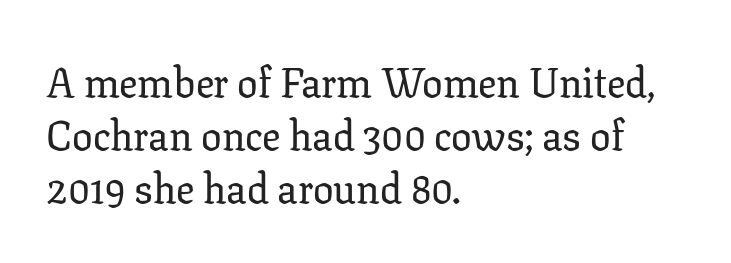
{"serif": "yes", "italic": "no", "width": "normal", "stroke_contrast": "low", "x_height": "medium", "monospaced": "no", "underline": "no", "align": "left", "line_spacing": "normal", "line_spacing_ratio": 1.29, "letter_spacing": "normal", "letter_spacing_em": 0.0, "glyph_px": 41}
